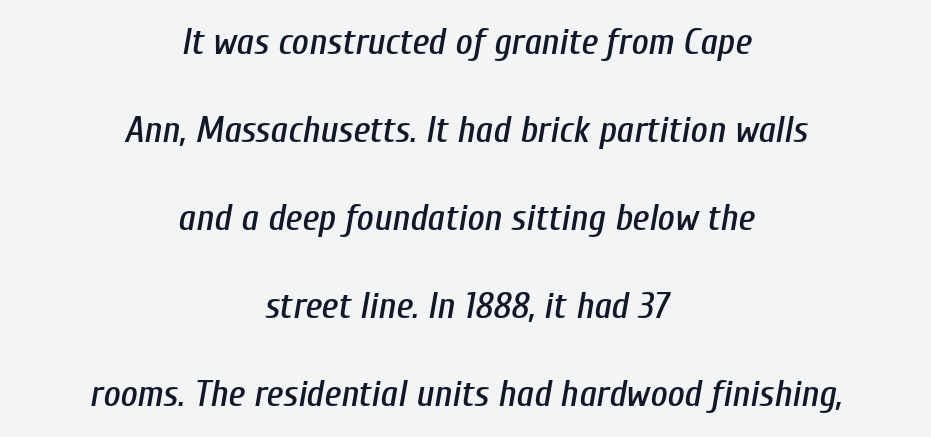
The image shows 37 px condensed type, italic (leaning right); set centered, loose line spacing (2.38x), normal letter spacing, not underlined; low stroke contrast and a medium x-height.
